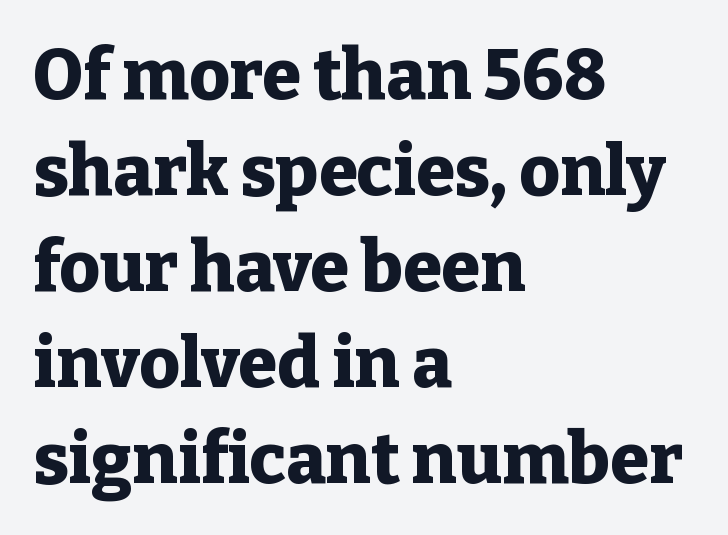
Q: Is the text bold? A: Yes.
Q: Is the text italic (slanted)? A: No, it is upright.
Q: Is the typeface a serif or a sans-serif typeface? A: Serif.
Q: Is the text underlined? A: No.
Q: How is the paragraph aligned? A: Left-aligned.
Q: Is the spacing between letters normal or unusually wide? A: Normal.
Q: Is the spacing between lines tight, normal or loose? A: Normal.
Q: Width (condensed, normal, or wide)? A: Normal.
Q: Stroke contrast? A: Low.
Q: x-height? A: Medium.
Q: Monospaced? A: No.
